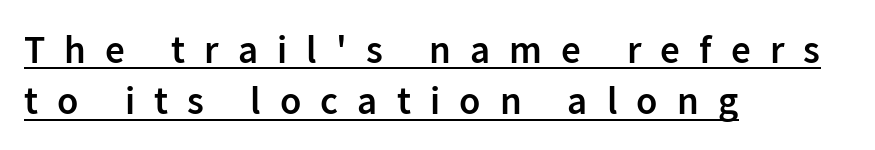
The type sits square on the baseline with zero lean. Visually the block forms a straight wall on the left and a jagged coastline on the right. Its strokes are somewhat broadened, the hallmark of semibold type. The tracking jumps out immediately: characters are airy and widely separated. The face used here is proportionally spaced, like ordinary book or web type. Leading matches the norm, producing a regular column.
